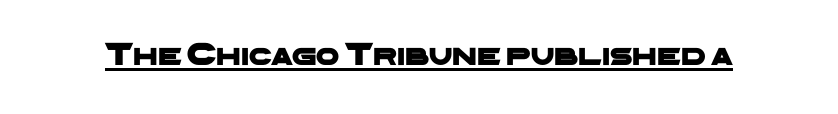
{"serif": "no", "width": "wide", "stroke_contrast": "low", "x_height": "medium", "monospaced": "no", "underline": "yes", "letter_spacing": "normal", "letter_spacing_em": 0.0, "glyph_px": 33}
